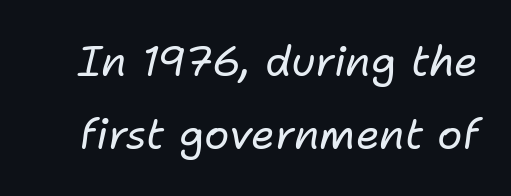
The image shows 42 px regular-weight type, italic (leaning right); set line spacing 1.73x, normal letter spacing, not underlined; low stroke contrast and a medium x-height.
